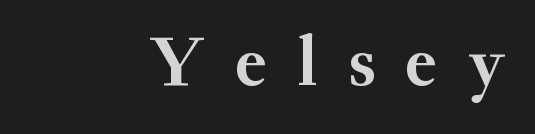
Q: Is the text bold? A: Yes.
Q: Is the text italic (slanted)? A: No, it is upright.
Q: Is the typeface a serif or a sans-serif typeface? A: Serif.
Q: Is the text underlined? A: No.
Q: How is the paragraph aligned? A: Right-aligned.
Q: Is the spacing between letters normal or unusually wide? A: Unusually wide.
Q: Width (condensed, normal, or wide)? A: Normal.
Q: Stroke contrast? A: Medium.
Q: x-height? A: Small.
Q: Monospaced? A: No.
